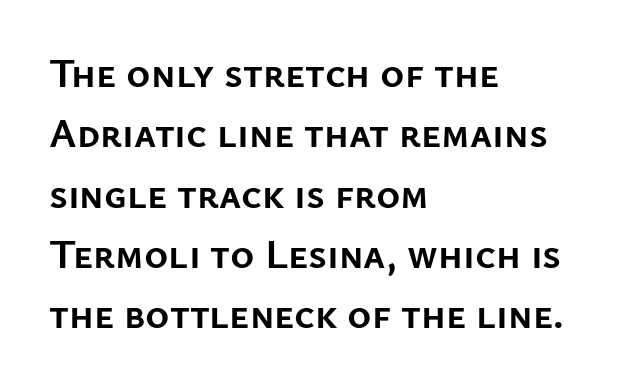
Q: Is the text bold? A: Yes.
Q: Is the text italic (slanted)? A: No, it is upright.
Q: Is the typeface a serif or a sans-serif typeface? A: Sans-serif.
Q: Is the text underlined? A: No.
Q: How is the paragraph aligned? A: Left-aligned.
Q: Is the spacing between letters normal or unusually wide? A: Normal.
Q: Is the spacing between lines tight, normal or loose? A: Normal.
Q: Width (condensed, normal, or wide)? A: Normal.
Q: Stroke contrast? A: Low.
Q: x-height? A: Medium.
Q: Monospaced? A: No.
